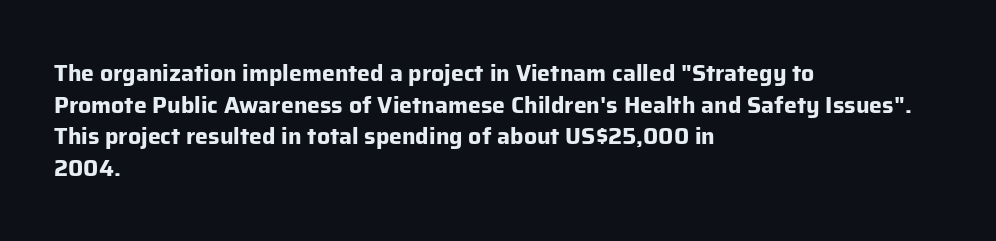
Q: Is the text bold? A: Yes.
Q: Is the text italic (slanted)? A: No, it is upright.
Q: Is the text underlined? A: No.
Q: How is the paragraph aligned? A: Left-aligned.
Q: Is the spacing between letters normal or unusually wide? A: Normal.
Q: Is the spacing between lines tight, normal or loose? A: Normal.
